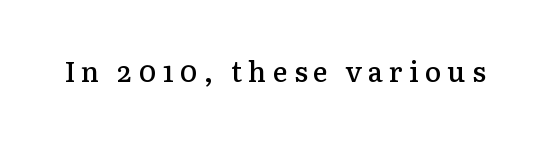
{"serif": "yes", "italic": "no", "bold": "semi", "weight": "semibold", "width": "normal", "stroke_contrast": "low", "x_height": "medium", "monospaced": "no", "underline": "no", "letter_spacing": "wide", "letter_spacing_em": 0.22, "glyph_px": 28}
